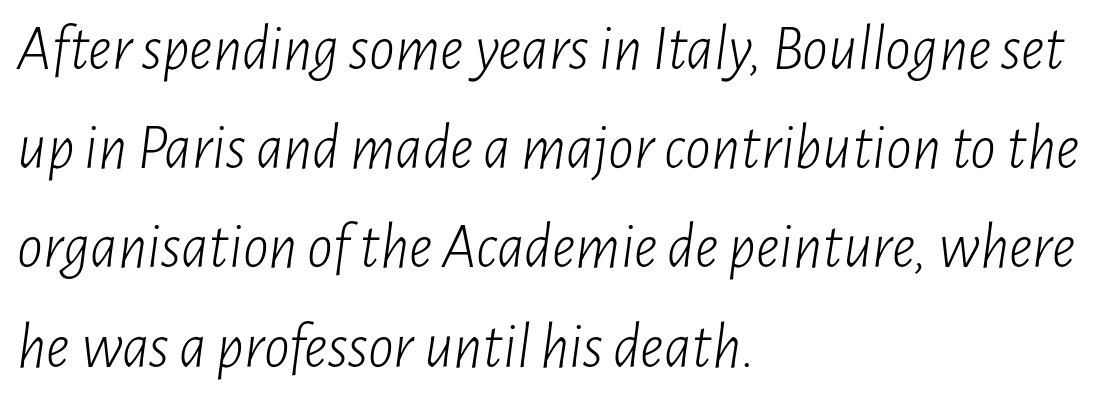
The paragraph shown leans on its left margin. This sample has the flowing, uneven cadence of proportional lettering. The passage shown stacks its lines at a standard gap. Heft: none added — not bold.
